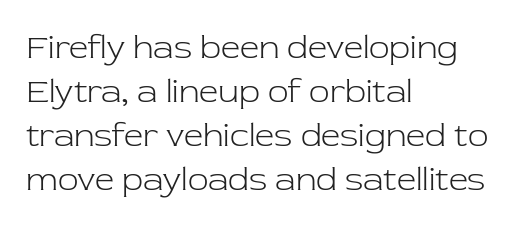
The designer left line spacing at the default. Beneath every word, the page is bare. The letters advance in unequal steps, a hallmark of proportional type. The rendering anchors every line to the left-hand side. The characters display serif detailing at their extremities.
